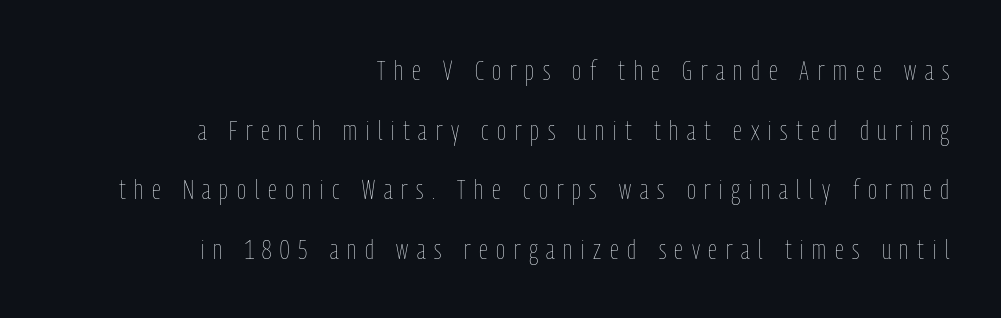
The letters look calm and open, with moderate or lighter stems. Caption: expanded tracking, letters set apart. Typeset ragged left — the right edge is the straight one. Is there any slant? The stems are plumb.
